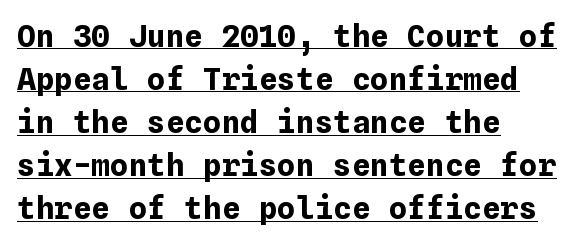
The image shows 31 px bold type, upright; set left-aligned, normal line spacing (1.39x), normal letter spacing, underlined; low stroke contrast and a medium x-height.
